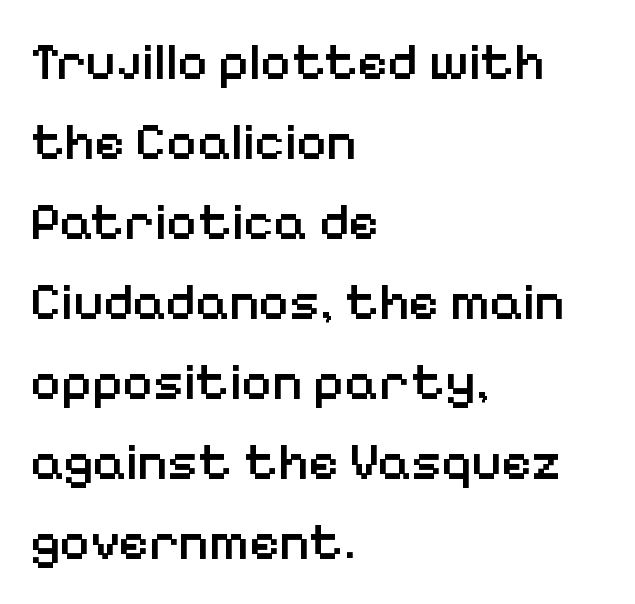
Q: Is the text bold? A: Semi-bold.
Q: Is the text italic (slanted)? A: No, it is upright.
Q: Is the typeface a serif or a sans-serif typeface? A: Sans-serif.
Q: Is the text underlined? A: No.
Q: How is the paragraph aligned? A: Left-aligned.
Q: Is the spacing between letters normal or unusually wide? A: Normal.
Q: Is the spacing between lines tight, normal or loose? A: Normal.
Q: Width (condensed, normal, or wide)? A: Normal.
Q: Stroke contrast? A: Low.
Q: x-height? A: Medium.
Q: Monospaced? A: No.
